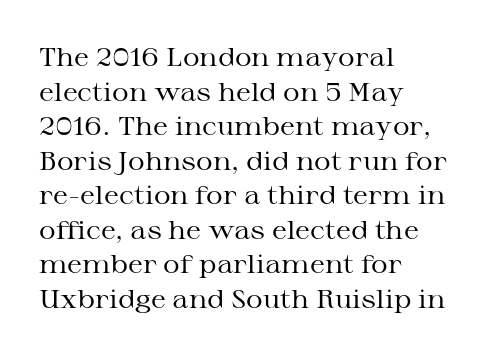
{"italic": "no", "bold": "no", "underline": "no", "align": "left", "line_spacing": "normal", "line_spacing_ratio": 1.33, "letter_spacing": "normal", "letter_spacing_em": 0.0, "glyph_px": 26}
